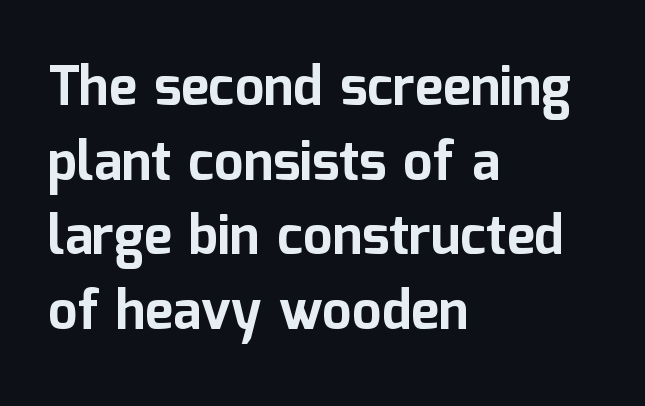
Q: Is the text bold? A: Yes.
Q: Is the text italic (slanted)? A: No, it is upright.
Q: Is the typeface a serif or a sans-serif typeface? A: Sans-serif.
Q: Is the text underlined? A: No.
Q: How is the paragraph aligned? A: Left-aligned.
Q: Is the spacing between letters normal or unusually wide? A: Normal.
Q: Is the spacing between lines tight, normal or loose? A: Normal.
Q: Width (condensed, normal, or wide)? A: Normal.
Q: Stroke contrast? A: Low.
Q: x-height? A: Medium.
Q: Monospaced? A: No.
